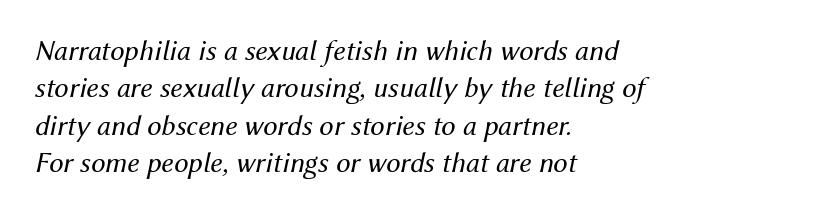
The image shows 29 px regular-weight type, italic (leaning right); set left-aligned, normal line spacing (1.29x), normal letter spacing, not underlined; medium stroke contrast and a medium x-height.
